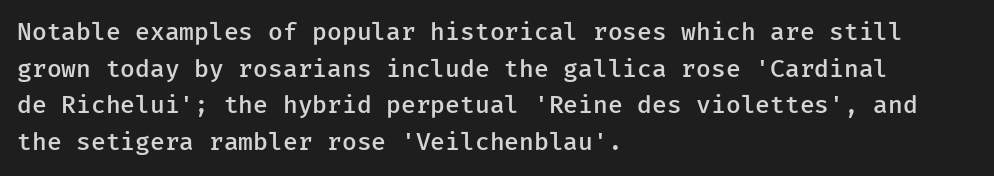
The image shows 24 px text type, upright; set left-aligned, normal line spacing (1.53x), normal letter spacing, not underlined.
